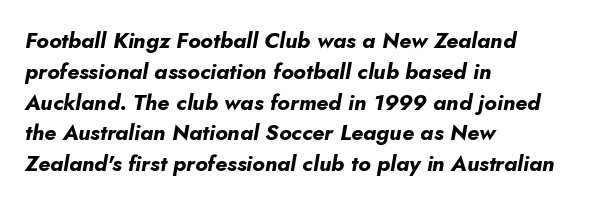
Characters are canted at an angle relative to the baseline's perpendicular. Each line starts at the same left margin while the right side varies. Type without underlining. Nothing unusual about the tracking: characters are spaced as the font intends.
